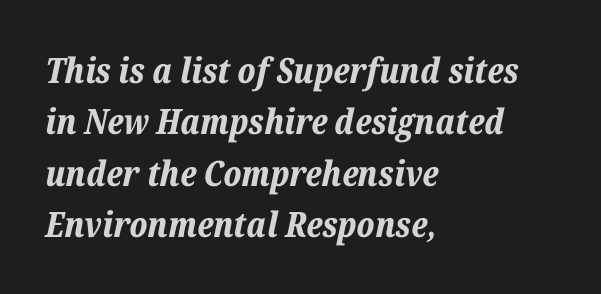
The image shows 35 px bold type, italic (leaning right); set left-aligned, normal line spacing (1.47x), normal letter spacing, not underlined; low stroke contrast and a medium x-height.
